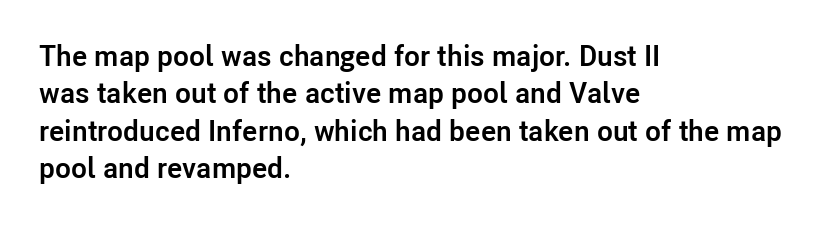
The font family rendered here belongs to the sans-serif group. The strokes are fattened all the way to bold. What stands out about the letter spacing? Nothing — it is the standard amount. Do the characters align in a grid? No, the font is proportional.
